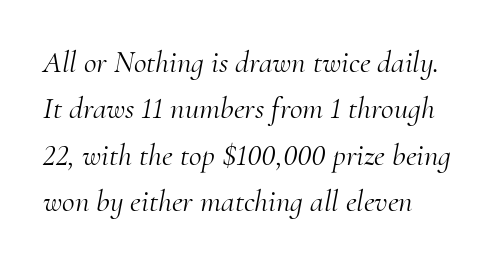
The image shows 31 px light serif type, italic (leaning right); set left-aligned, normal line spacing (1.5x), normal letter spacing, not underlined; medium stroke contrast and a small x-height.
